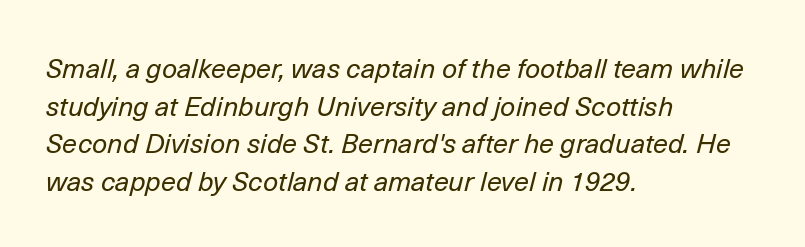
Q: Is the text bold? A: No.
Q: Is the text italic (slanted)? A: Yes, it leans right by about 14 degrees.
Q: Is the text underlined? A: No.
Q: How is the paragraph aligned? A: Left-aligned.
Q: Is the spacing between letters normal or unusually wide? A: Normal.
Q: Is the spacing between lines tight, normal or loose? A: Normal.
